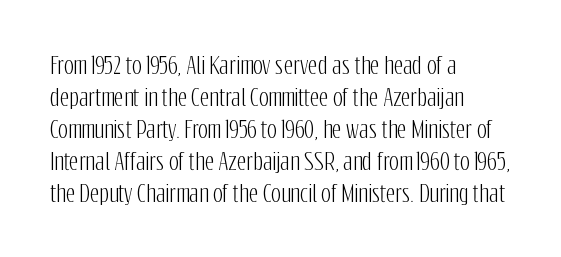
{"italic": "no", "underline": "no", "align": "left", "line_spacing": "normal", "line_spacing_ratio": 1.39, "letter_spacing": "normal", "letter_spacing_em": 0.0, "glyph_px": 23}
